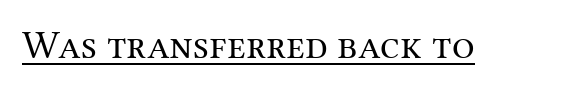
{"serif": "yes", "italic": "no", "bold": "no", "weight": "regular", "width": "normal", "stroke_contrast": "medium", "x_height": "medium", "monospaced": "no", "underline": "yes", "letter_spacing": "normal", "letter_spacing_em": 0.0, "glyph_px": 40}
